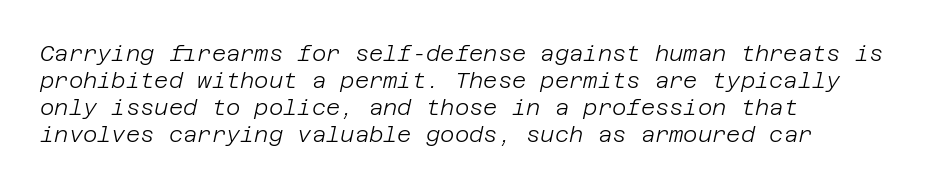
Q: Is the text bold? A: No.
Q: Is the text italic (slanted)? A: Yes, it leans right by about 12 degrees.
Q: Is the text underlined? A: No.
Q: How is the paragraph aligned? A: Left-aligned.
Q: Is the spacing between letters normal or unusually wide? A: Normal.
